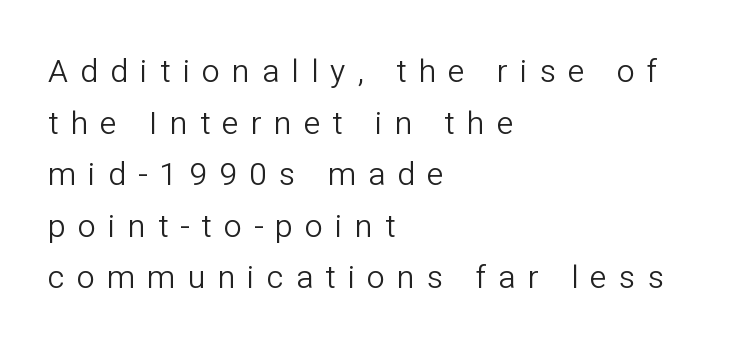
Looks like regular typesetting: each glyph gets only the width it needs. Type style note: lacks serifs. Here the glyphs are tracked loosely, breaking word shapes into spaced letters. Reading down the block, your eye returns to a fixed left position each line.
